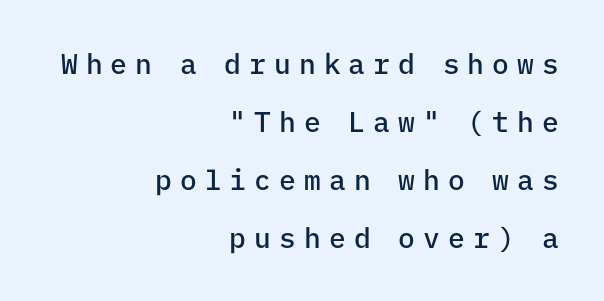
Q: Is the text bold? A: Semi-bold.
Q: Is the text italic (slanted)? A: No, it is upright.
Q: Is the typeface a serif or a sans-serif typeface? A: Sans-serif.
Q: Is the text underlined? A: No.
Q: How is the paragraph aligned? A: Right-aligned.
Q: Is the spacing between letters normal or unusually wide? A: Unusually wide.
Q: Is the spacing between lines tight, normal or loose? A: Loose.
Q: Width (condensed, normal, or wide)? A: Normal.
Q: Stroke contrast? A: Low.
Q: x-height? A: Medium.
Q: Monospaced? A: Yes.
